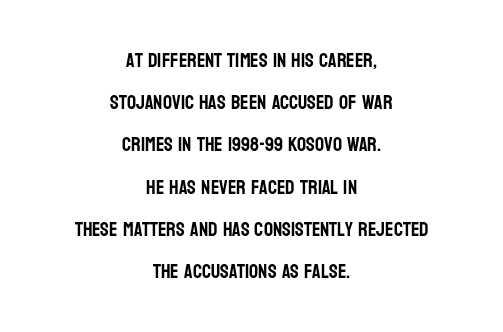
Q: Is the text italic (slanted)? A: No, it is upright.
Q: Is the text underlined? A: No.
Q: How is the paragraph aligned? A: Centered.
Q: Is the spacing between letters normal or unusually wide? A: Normal.
Q: Is the spacing between lines tight, normal or loose? A: Loose.
